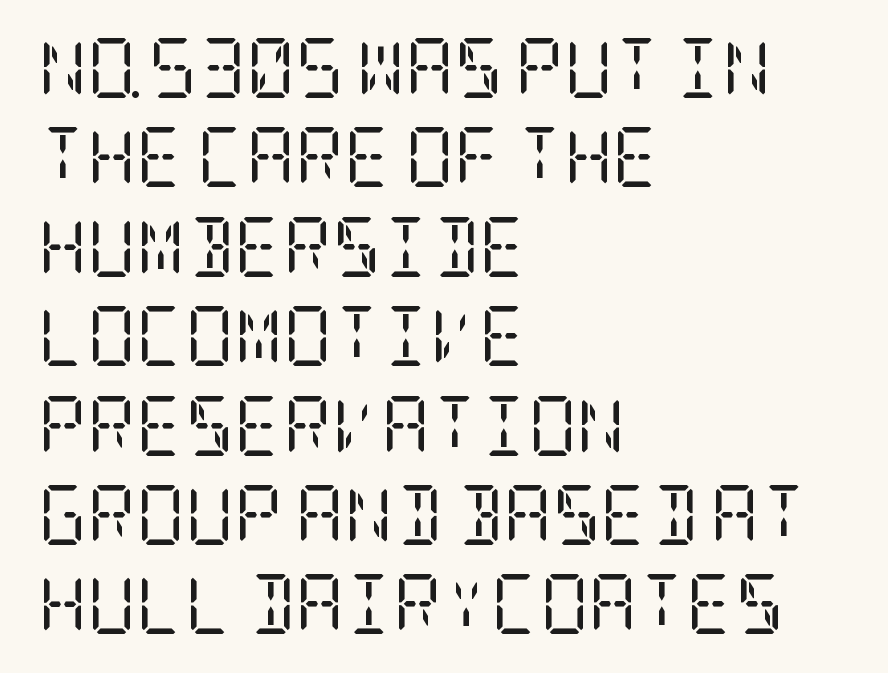
{"serif": "yes", "italic": "no", "bold": "no", "weight": "regular", "width": "condensed", "stroke_contrast": "low", "x_height": "large", "underline": "no", "align": "left", "line_spacing": "normal", "line_spacing_ratio": 1.49, "letter_spacing": "normal", "letter_spacing_em": 0.0, "glyph_px": 60}
